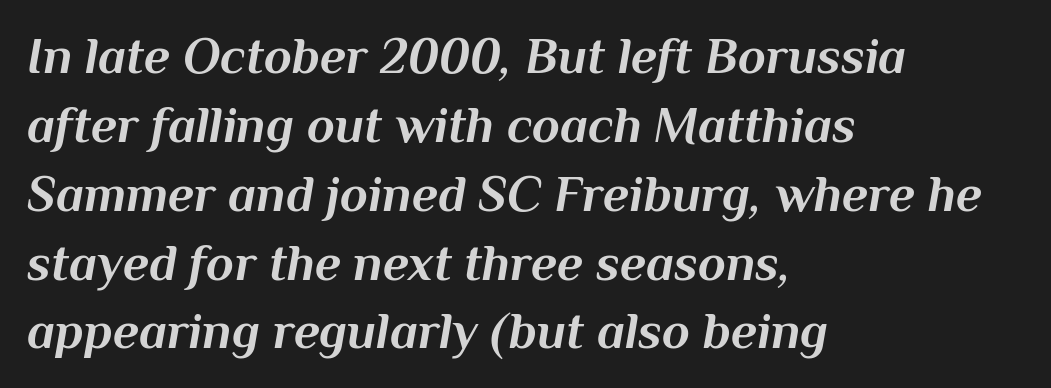
Q: Is the text bold? A: Yes.
Q: Is the text italic (slanted)? A: Yes, it leans right by about 10 degrees.
Q: Is the text underlined? A: No.
Q: How is the paragraph aligned? A: Left-aligned.
Q: Is the spacing between letters normal or unusually wide? A: Normal.
Q: Is the spacing between lines tight, normal or loose? A: Normal.
Q: Width (condensed, normal, or wide)? A: Normal.
Q: Stroke contrast? A: Medium.
Q: x-height? A: Medium.
Q: Monospaced? A: No.
